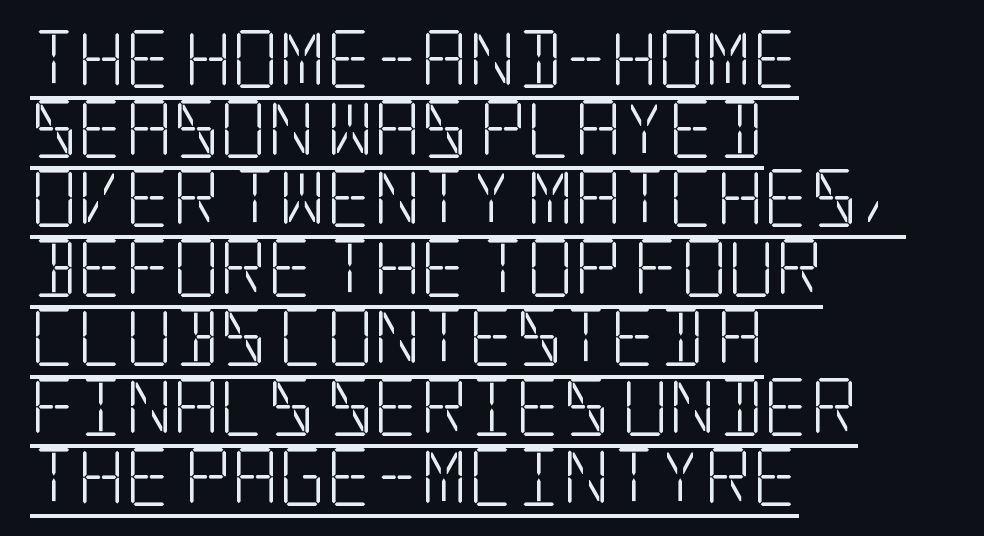
The image shows 58 px light, condensed serif type, upright; set left-aligned, line spacing 1.2x, normal letter spacing, underlined; low stroke contrast and a large x-height.
